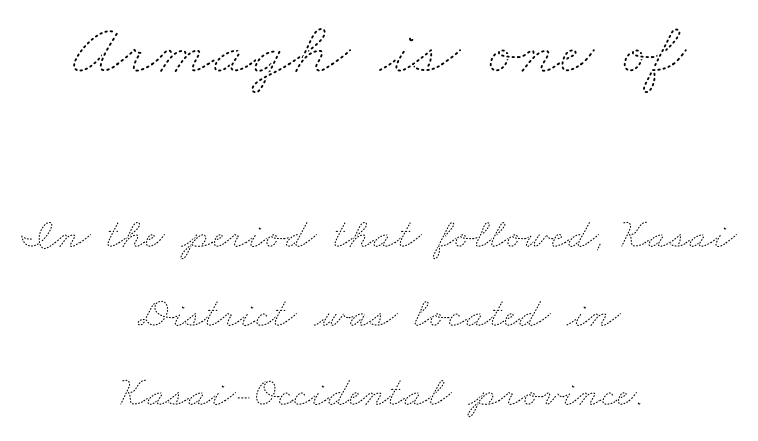
Q: Is the text bold? A: No.
Q: Is the text underlined? A: No.
Q: How is the paragraph aligned? A: Centered.
Q: Is the spacing between letters normal or unusually wide? A: Normal.
Q: Which block of text is set in a larger size, the first (top) or the second (bottom)? A: The first (top) one.
Q: Width (condensed, normal, or wide)? A: Wide.
Q: Stroke contrast? A: Medium.
Q: x-height? A: Small.
Q: Monospaced? A: No.
